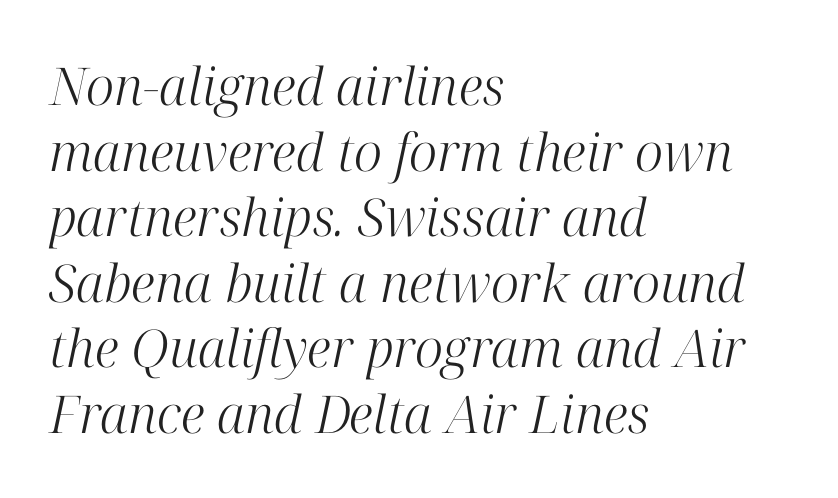
Q: Is the text bold? A: No.
Q: Is the text italic (slanted)? A: Yes, it leans right by about 12 degrees.
Q: Is the typeface a serif or a sans-serif typeface? A: Serif.
Q: Is the text underlined? A: No.
Q: How is the paragraph aligned? A: Left-aligned.
Q: Is the spacing between letters normal or unusually wide? A: Normal.
Q: Is the spacing between lines tight, normal or loose? A: Normal.
Q: Width (condensed, normal, or wide)? A: Normal.
Q: Stroke contrast? A: High.
Q: x-height? A: Medium.
Q: Monospaced? A: No.
